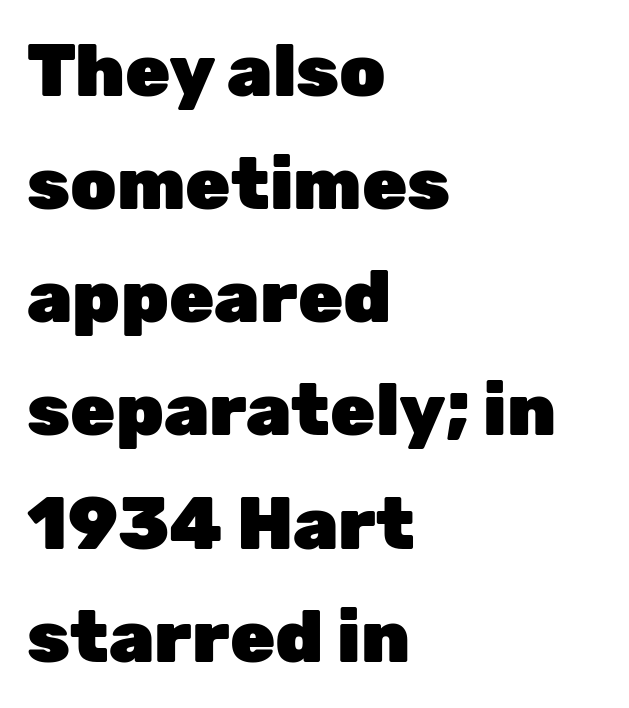
The image shows 73 px heavy sans-serif type, upright; set left-aligned, normal line spacing (1.55x), normal letter spacing, not underlined; low stroke contrast and a medium x-height.
